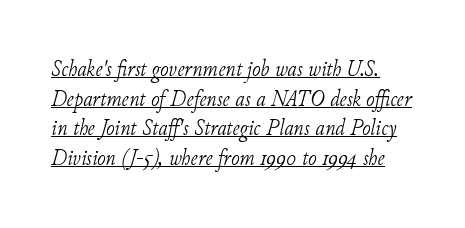
The image shows 23 px text type, italic (leaning right); set normal line spacing (1.29x), normal letter spacing, underlined.
